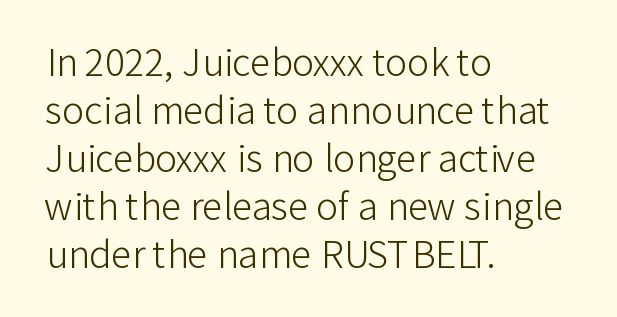
Heaviness? Minimal to ordinary, like unemphasized prose. The type sits square on the baseline with zero lean. The text was rendered using a sans face with plain stroke endings. Line spacing here is normal. Do the characters align in a grid? No, the font is proportional. These lines are set flush left with a ragged right edge.
